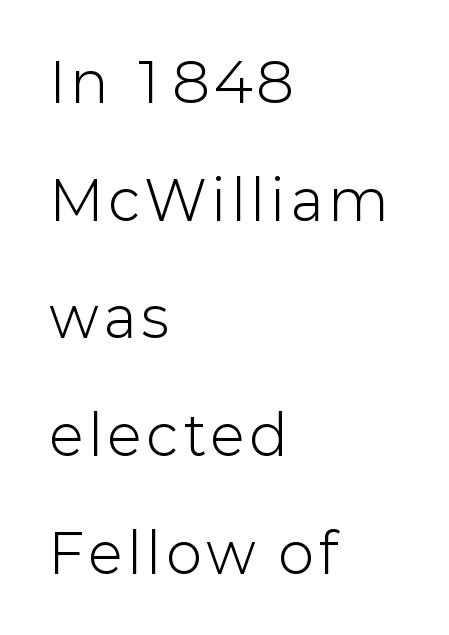
{"serif": "no", "italic": "no", "bold": "no", "weight": "light", "width": "normal", "stroke_contrast": "low", "x_height": "medium", "monospaced": "no", "underline": "no", "align": "left", "line_spacing": "loose", "line_spacing_ratio": 2.18, "glyph_px": 54}
